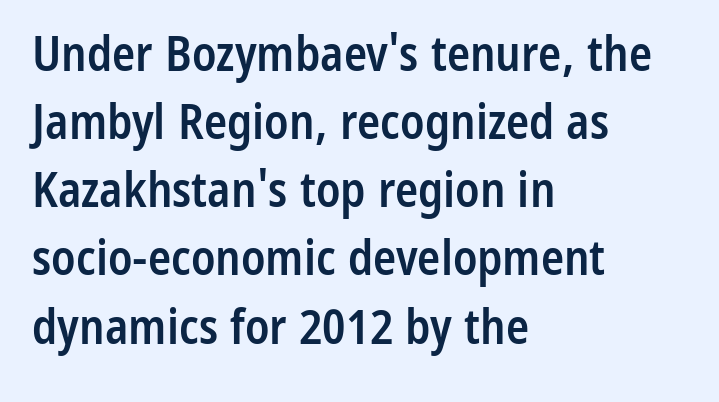
Q: Is the text bold? A: Semi-bold.
Q: Is the text italic (slanted)? A: No, it is upright.
Q: Is the typeface a serif or a sans-serif typeface? A: Sans-serif.
Q: Is the text underlined? A: No.
Q: How is the paragraph aligned? A: Left-aligned.
Q: Is the spacing between letters normal or unusually wide? A: Normal.
Q: Is the spacing between lines tight, normal or loose? A: Normal.
Q: Width (condensed, normal, or wide)? A: Condensed.
Q: Stroke contrast? A: Low.
Q: x-height? A: Medium.
Q: Monospaced? A: No.
